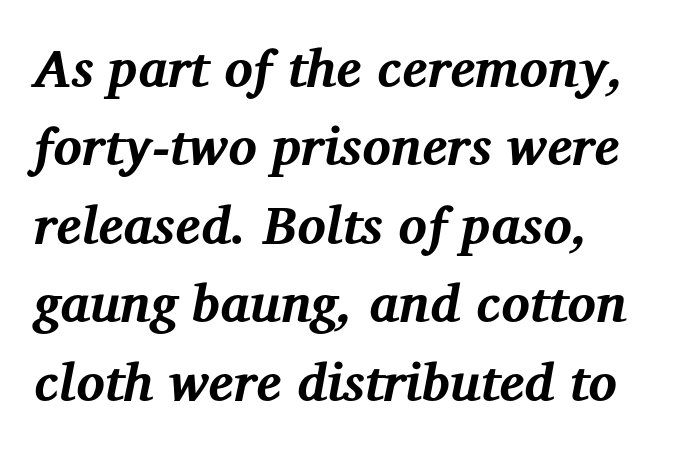
The image shows 53 px bold serif type, italic (leaning right); set left-aligned, normal line spacing (1.48x), normal letter spacing, not underlined; medium stroke contrast and a medium x-height.
